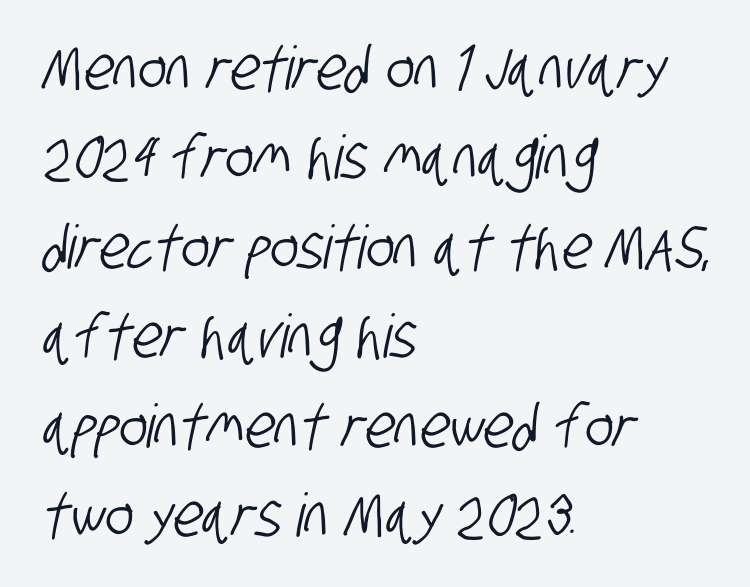
The image shows 60 px condensed sans-serif type; set left-aligned, normal line spacing (1.49x), normal letter spacing, not underlined; low stroke contrast and a large x-height.
